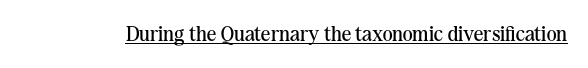
{"italic": "no", "bold": "no", "underline": "yes", "letter_spacing": "normal", "letter_spacing_em": 0.0, "glyph_px": 21}
